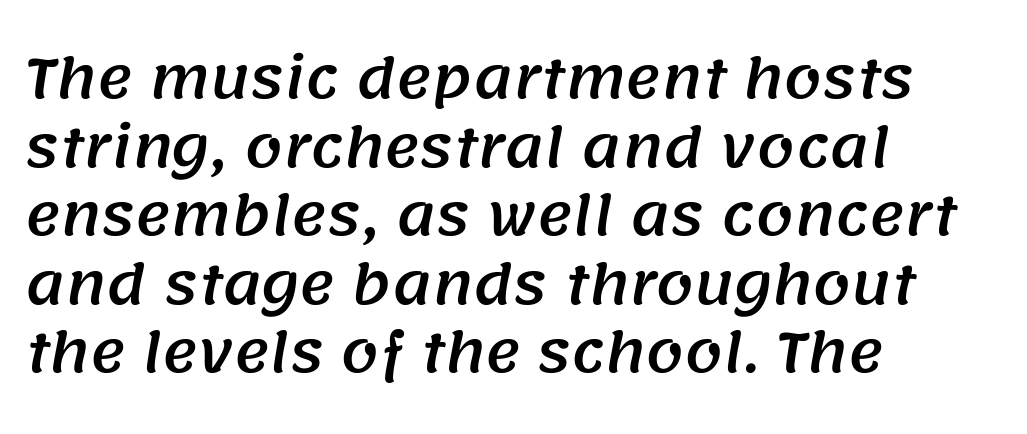
The image shows 54 px sans-serif type; set left-aligned, normal line spacing (1.27x), normal letter spacing, not underlined; medium stroke contrast and a large x-height.
